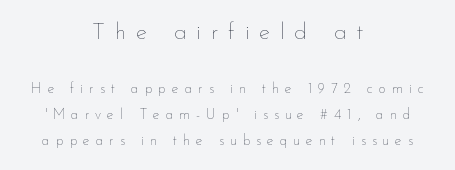
{"italic": "no", "bold": "no", "underline": "no", "align": "center", "line_spacing_ratio": 1.85, "letter_spacing": "wide", "letter_spacing_em": 0.43, "larger_block": "first", "size_ratio": 1.64, "glyph_px": 23}
